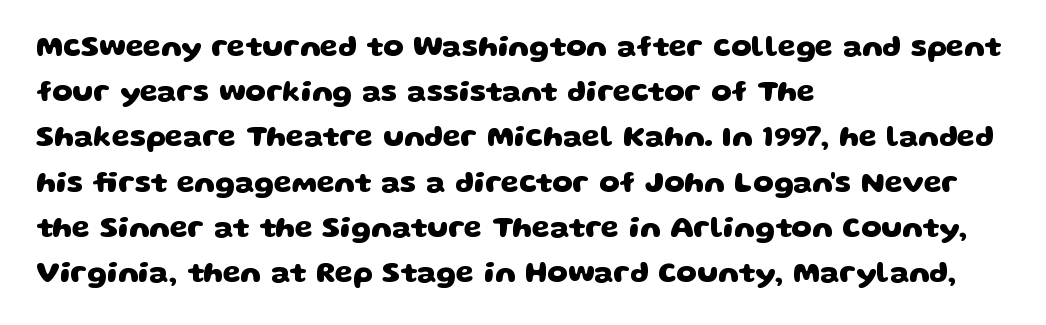
{"serif": "no", "bold": "yes", "weight": "heavy", "width": "wide", "stroke_contrast": "low", "x_height": "large", "monospaced": "no", "underline": "no", "align": "left", "line_spacing": "normal", "line_spacing_ratio": 1.56, "letter_spacing": "normal", "letter_spacing_em": 0.0, "glyph_px": 29}
